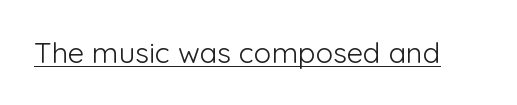
The image shows 29 px light sans-serif type, upright; set normal letter spacing, underlined; low stroke contrast and a medium x-height.
